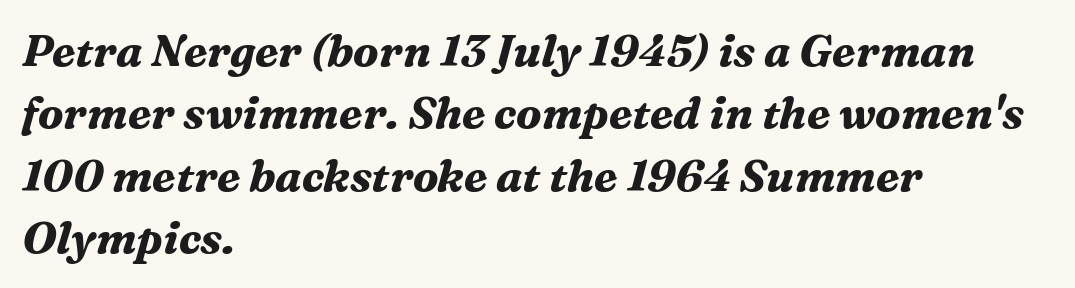
Q: Is the text bold? A: Yes.
Q: Is the text italic (slanted)? A: Yes, it leans right by about 16 degrees.
Q: Is the typeface a serif or a sans-serif typeface? A: Serif.
Q: Is the text underlined? A: No.
Q: How is the paragraph aligned? A: Left-aligned.
Q: Is the spacing between letters normal or unusually wide? A: Normal.
Q: Is the spacing between lines tight, normal or loose? A: Normal.
Q: Width (condensed, normal, or wide)? A: Normal.
Q: Stroke contrast? A: Medium.
Q: x-height? A: Medium.
Q: Monospaced? A: No.
